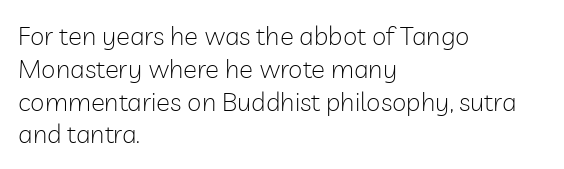
The image shows 26 px text type, upright; set left-aligned, normal line spacing (1.26x), normal letter spacing, not underlined.
